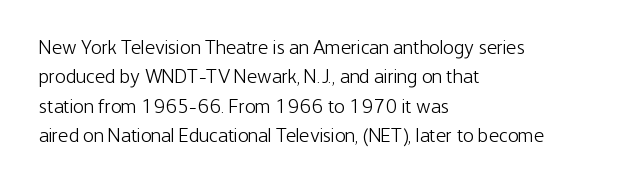
The image shows 20 px text type, upright; set left-aligned, normal line spacing (1.47x), normal letter spacing, not underlined.
